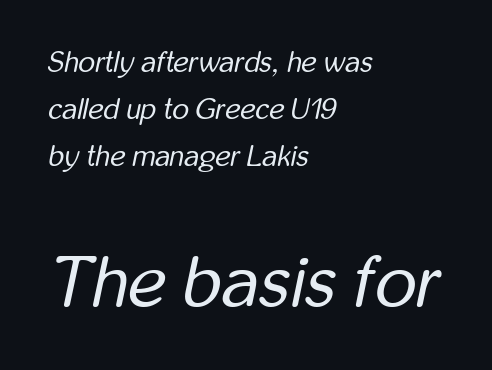
{"italic": "yes", "lean": "right", "slant_degrees": 12, "bold": "no", "weight": "regular", "width": "condensed", "stroke_contrast": "low", "x_height": "medium", "monospaced": "no", "underline": "no", "align": "left", "line_spacing": "normal", "line_spacing_ratio": 1.62, "letter_spacing": "normal", "letter_spacing_em": 0.0, "larger_block": "second", "size_ratio": 2.48, "glyph_px": 72}
